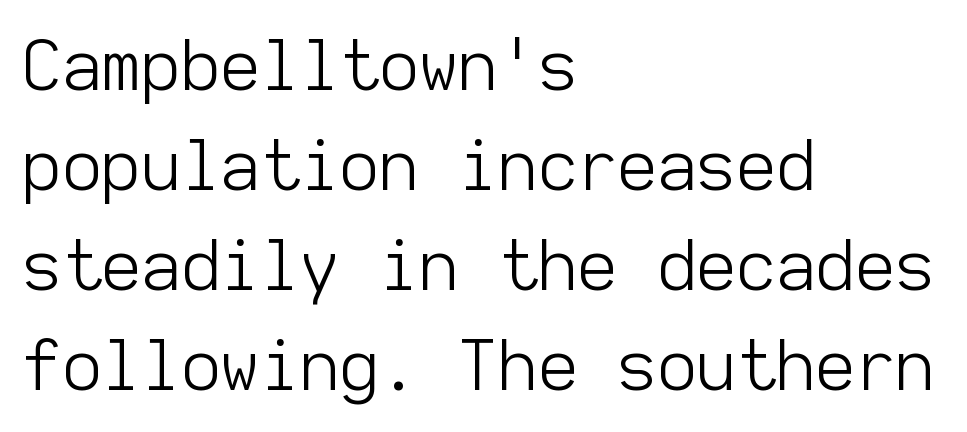
The image shows 69 px light sans-serif type, upright, monospaced; set left-aligned, normal line spacing (1.45x), normal letter spacing, not underlined; low stroke contrast and a medium x-height.
